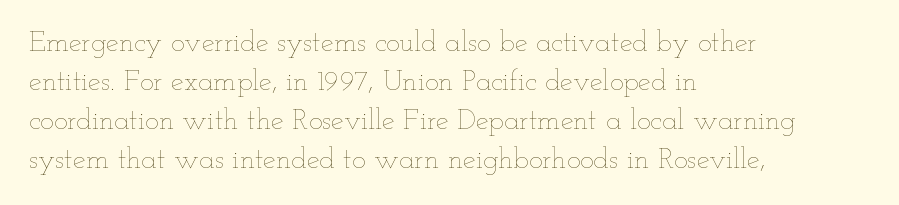
Ascenders rise straight up at ninety degrees. Counters stay open thanks to moderate or lighter strokes. The letterforms sit shoulder to shoulder at normal distance. Each row of text sits above clean, open space.
